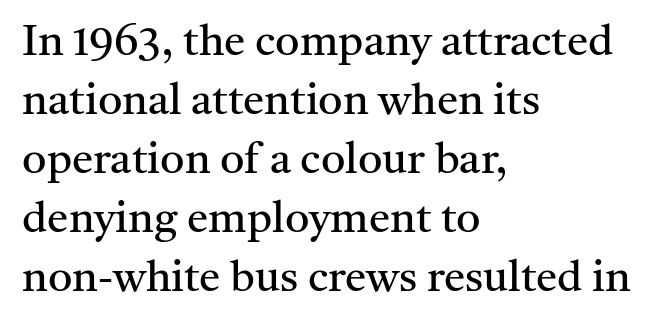
Q: Is the text bold? A: No.
Q: Is the text italic (slanted)? A: No, it is upright.
Q: Is the typeface a serif or a sans-serif typeface? A: Serif.
Q: Is the text underlined? A: No.
Q: How is the paragraph aligned? A: Left-aligned.
Q: Is the spacing between letters normal or unusually wide? A: Normal.
Q: Is the spacing between lines tight, normal or loose? A: Normal.
Q: Width (condensed, normal, or wide)? A: Normal.
Q: Stroke contrast? A: Medium.
Q: x-height? A: Medium.
Q: Monospaced? A: No.
